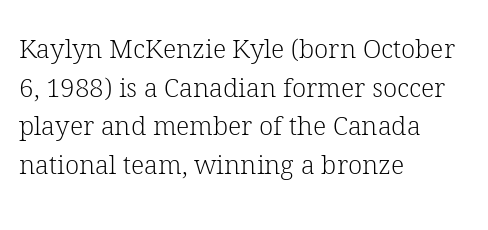
{"italic": "no", "bold": "no", "underline": "no", "align": "left", "line_spacing": "normal", "line_spacing_ratio": 1.49, "letter_spacing": "normal", "letter_spacing_em": 0.0, "glyph_px": 26}
